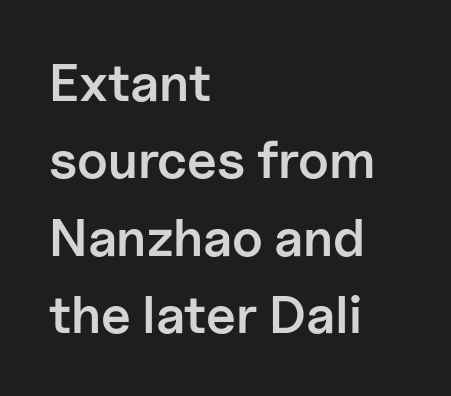
Q: Is the text bold? A: Semi-bold.
Q: Is the text italic (slanted)? A: No, it is upright.
Q: Is the typeface a serif or a sans-serif typeface? A: Sans-serif.
Q: Is the text underlined? A: No.
Q: How is the paragraph aligned? A: Left-aligned.
Q: Is the spacing between letters normal or unusually wide? A: Normal.
Q: Is the spacing between lines tight, normal or loose? A: Normal.
Q: Width (condensed, normal, or wide)? A: Normal.
Q: Stroke contrast? A: Low.
Q: x-height? A: Medium.
Q: Monospaced? A: No.
